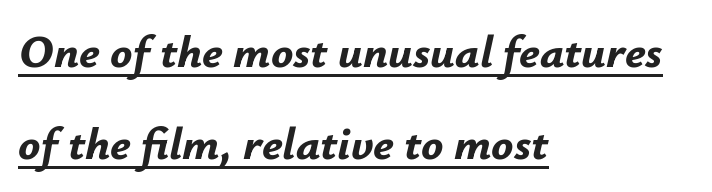
The font is running at its bold setting. This sample is left-justified, so line endings fall wherever the words run out. Compared with undecorated copy, this sample adds a rule below the words. There is no visible air inserted between adjacent glyphs. Every character sits at an angle, as italics do.
